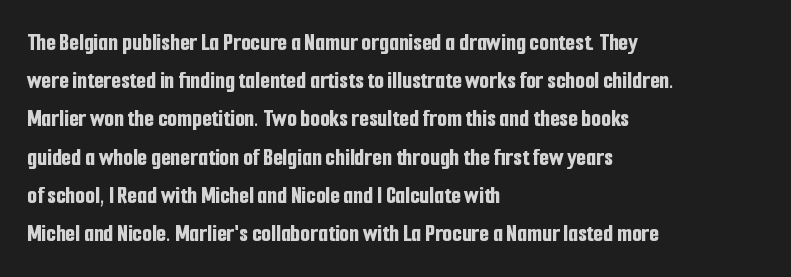
The image shows 25 px bold type, upright; set left-aligned, normal line spacing (1.53x), normal letter spacing, not underlined.
